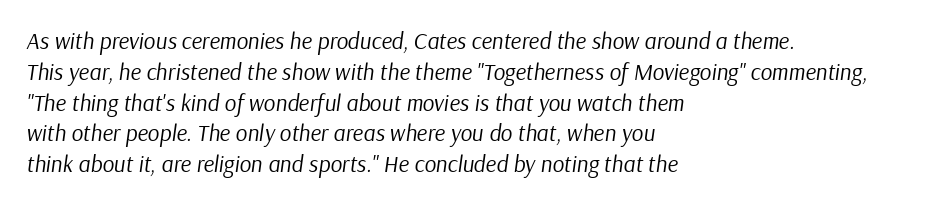
{"italic": "yes", "lean": "right", "slant_degrees": 9, "bold": "no", "underline": "no", "align": "left", "line_spacing": "normal", "line_spacing_ratio": 1.34, "letter_spacing": "normal", "letter_spacing_em": 0.0, "glyph_px": 23}
